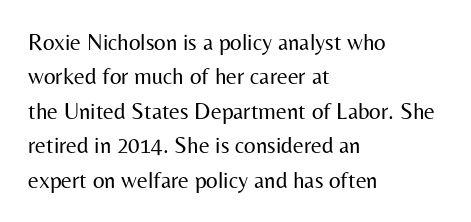
Q: Is the text bold? A: No.
Q: Is the text italic (slanted)? A: No, it is upright.
Q: Is the text underlined? A: No.
Q: How is the paragraph aligned? A: Left-aligned.
Q: Is the spacing between letters normal or unusually wide? A: Normal.
Q: Is the spacing between lines tight, normal or loose? A: Normal.
